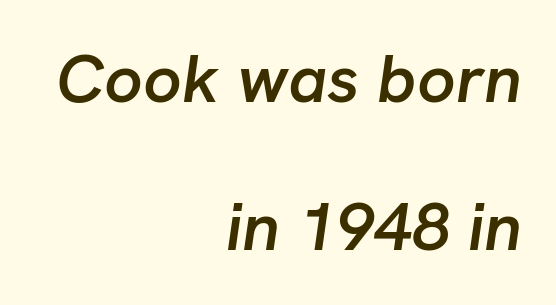
Q: Is the text bold? A: Semi-bold.
Q: Is the text italic (slanted)? A: Yes, it leans right by about 8 degrees.
Q: Is the text underlined? A: No.
Q: How is the paragraph aligned? A: Right-aligned.
Q: Is the spacing between letters normal or unusually wide? A: Normal.
Q: Is the spacing between lines tight, normal or loose? A: Loose.
Q: Width (condensed, normal, or wide)? A: Normal.
Q: Stroke contrast? A: Low.
Q: x-height? A: Medium.
Q: Monospaced? A: No.
